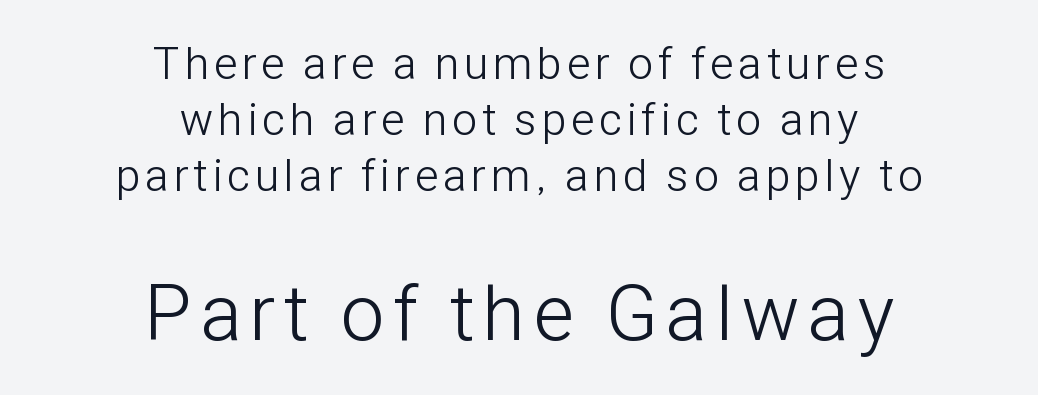
The image shows 78 px light, condensed sans-serif type, upright; set centered, line spacing 1.24x, not underlined; the second (bottom) block is 1.73x larger; low stroke contrast and a medium x-height.
